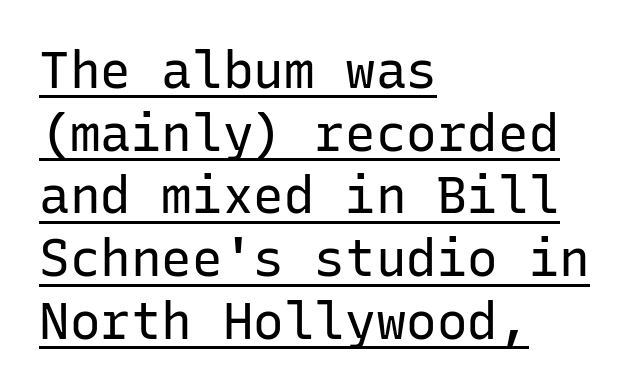
Q: Is the text bold? A: No.
Q: Is the text italic (slanted)? A: No, it is upright.
Q: Is the typeface a serif or a sans-serif typeface? A: Sans-serif.
Q: Is the text underlined? A: Yes.
Q: How is the paragraph aligned? A: Left-aligned.
Q: Is the spacing between letters normal or unusually wide? A: Normal.
Q: Width (condensed, normal, or wide)? A: Normal.
Q: Stroke contrast? A: Low.
Q: x-height? A: Medium.
Q: Monospaced? A: Yes.
